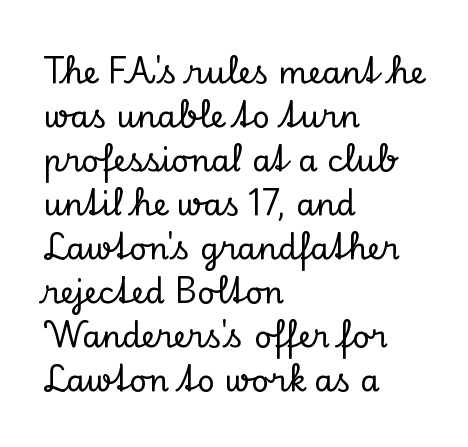
{"italic": "no", "width": "normal", "stroke_contrast": "low", "x_height": "small", "monospaced": "no", "underline": "no", "align": "left", "line_spacing": "normal", "line_spacing_ratio": 1.42, "letter_spacing": "normal", "letter_spacing_em": 0.0, "glyph_px": 31}
